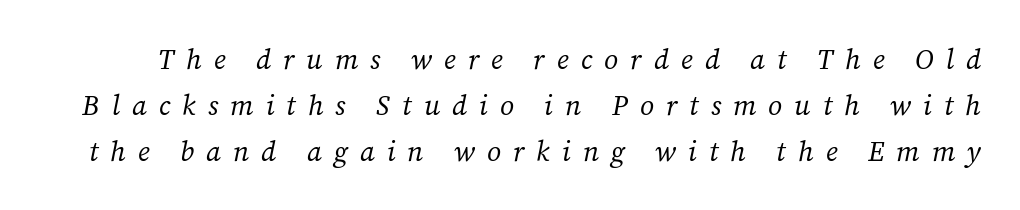
The letterforms sit at book weight or below. Italic? Definitely — the glyphs are oblique. This rendering features lettering with no underline. Serifs: yes, visible at the terminals of the letterforms. Do the characters align in a grid? No, the font is proportional. The tracking jumps out immediately: characters are airy and widely separated.
